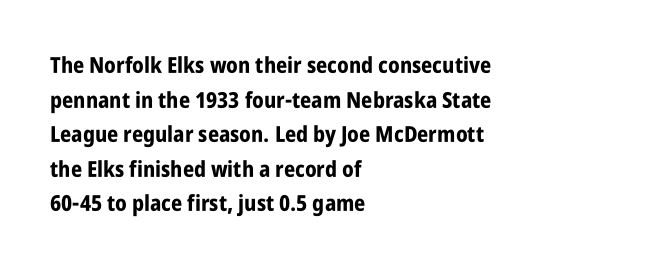
{"italic": "no", "bold": "yes", "underline": "no", "align": "left", "line_spacing": "normal", "line_spacing_ratio": 1.57, "letter_spacing": "normal", "letter_spacing_em": 0.0, "glyph_px": 22}
